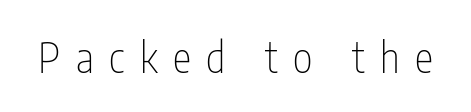
Q: Is the text bold? A: No.
Q: Is the text italic (slanted)? A: No, it is upright.
Q: Is the typeface a serif or a sans-serif typeface? A: Sans-serif.
Q: Is the text underlined? A: No.
Q: Is the spacing between letters normal or unusually wide? A: Unusually wide.
Q: Width (condensed, normal, or wide)? A: Condensed.
Q: Stroke contrast? A: Low.
Q: x-height? A: Medium.
Q: Monospaced? A: No.
